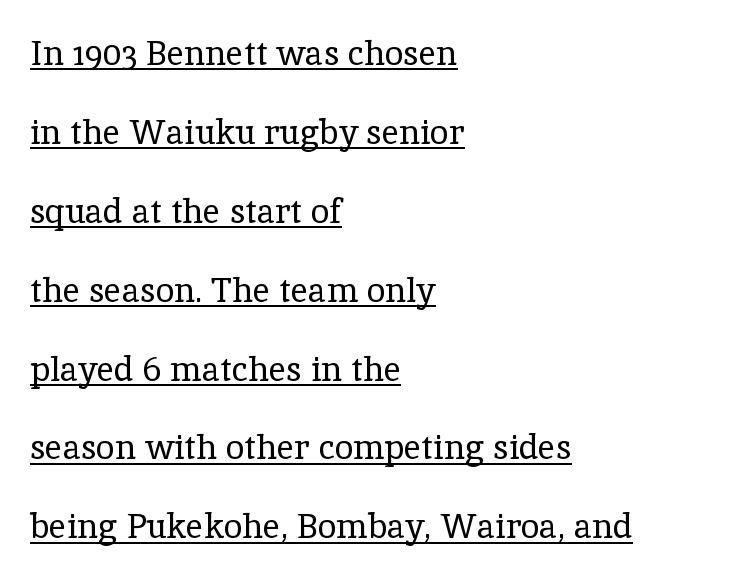
Q: Is the text bold? A: No.
Q: Is the text italic (slanted)? A: No, it is upright.
Q: Is the typeface a serif or a sans-serif typeface? A: Serif.
Q: Is the text underlined? A: Yes.
Q: How is the paragraph aligned? A: Left-aligned.
Q: Is the spacing between letters normal or unusually wide? A: Normal.
Q: Is the spacing between lines tight, normal or loose? A: Loose.
Q: Width (condensed, normal, or wide)? A: Normal.
Q: x-height? A: Medium.
Q: Monospaced? A: No.
